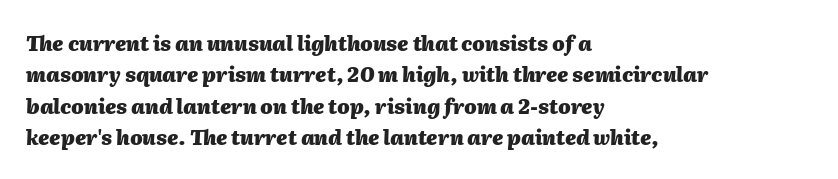
Chunky letters — that's bold for sure. The lines in this sample share a left origin and differ only in where they stop. Honestly, the row spacing looks completely unremarkable. The tracking reads as untouched default to a designer's eye. The lettering tilts uniformly, giving the passage an italic look. Words float on clear page, feet unadorned.
